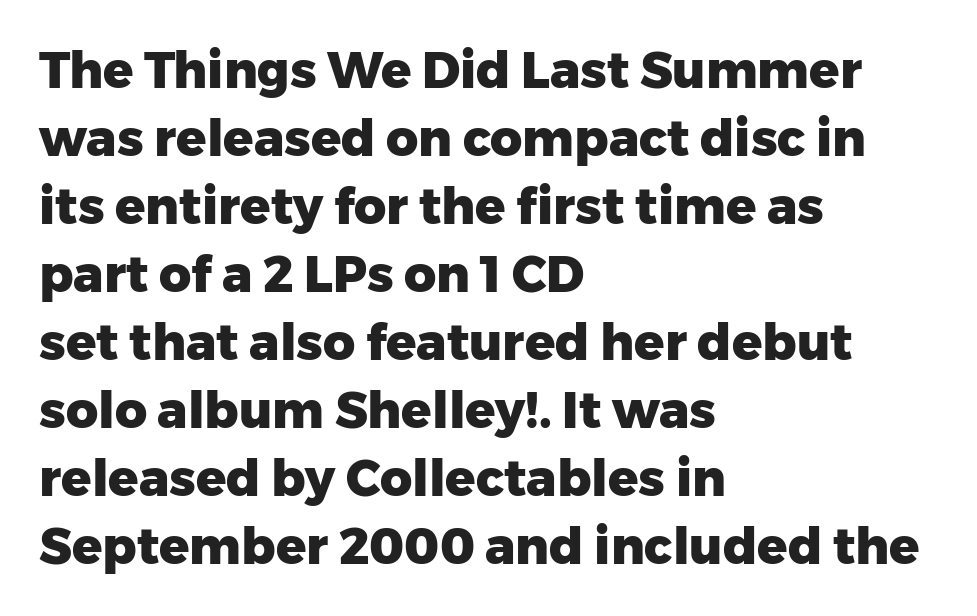
The image shows 50 px heavy sans-serif type, upright; set left-aligned, normal line spacing (1.36x), normal letter spacing, not underlined; low stroke contrast and a medium x-height.
